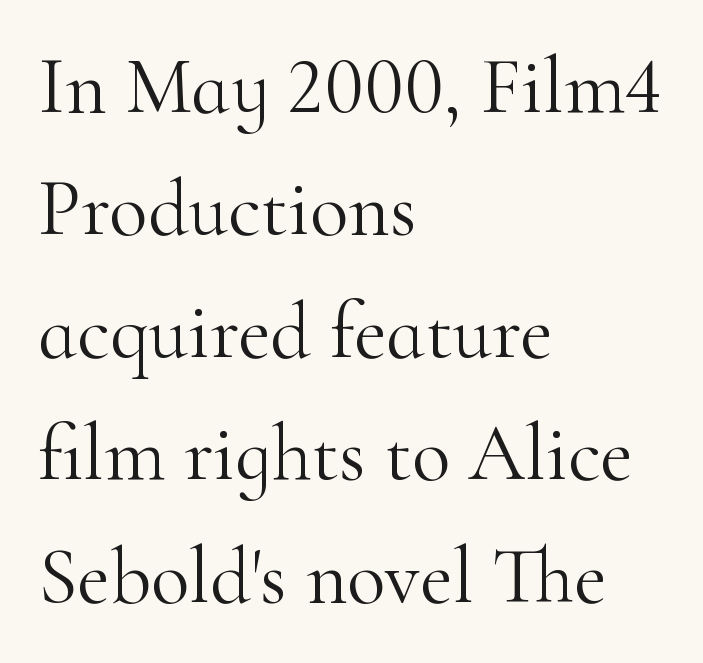
The image shows 80 px light serif type, upright; set left-aligned, normal line spacing (1.53x), normal letter spacing, not underlined; high stroke contrast and a small x-height.
